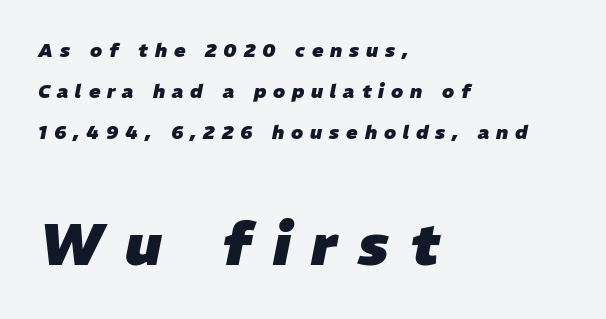
The image shows 58 px heavy type, italic (leaning right); set left-aligned, loose line spacing (2.16x), unusually wide letter spacing (+0.36 em), not underlined; the second (bottom) block is 3.05x larger; low stroke contrast and a medium x-height.
